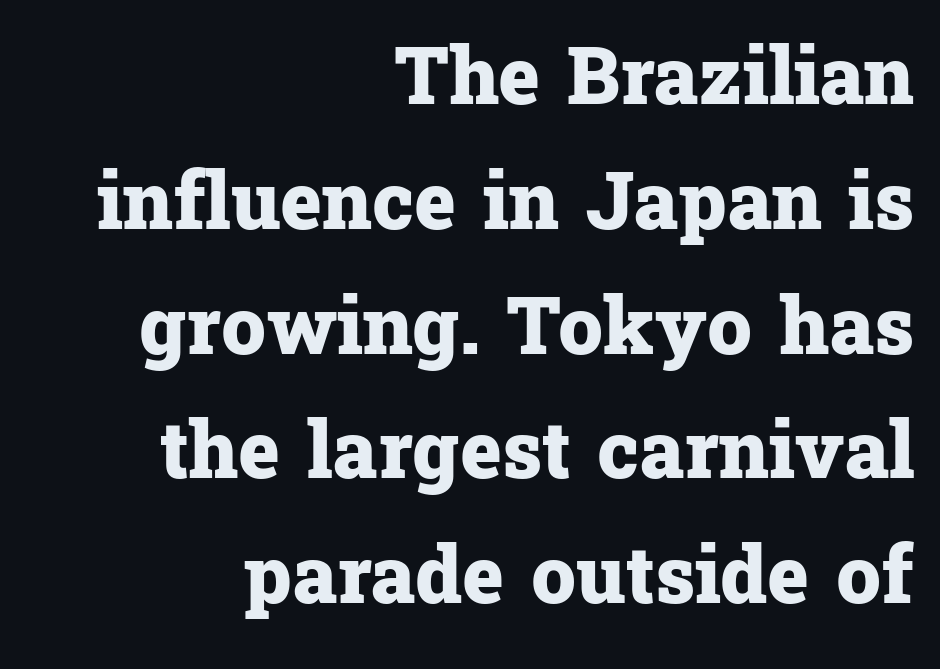
One glance says typical: line gaps are just what's usual. Note the varied advance widths — an 'i' is clearly narrower than an 'm'. The typeface chosen for these lines features serifs. Rendered with straight, roman letterforms.
